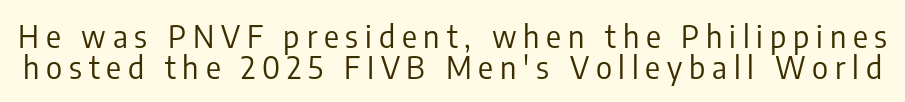
Q: Is the text bold? A: No.
Q: Is the text italic (slanted)? A: No, it is upright.
Q: Is the typeface a serif or a sans-serif typeface? A: Sans-serif.
Q: Is the text underlined? A: No.
Q: Is the spacing between letters normal or unusually wide? A: Unusually wide.
Q: Is the spacing between lines tight, normal or loose? A: Tight.
Q: Width (condensed, normal, or wide)? A: Condensed.
Q: Stroke contrast? A: Low.
Q: x-height? A: Medium.
Q: Monospaced? A: No.
